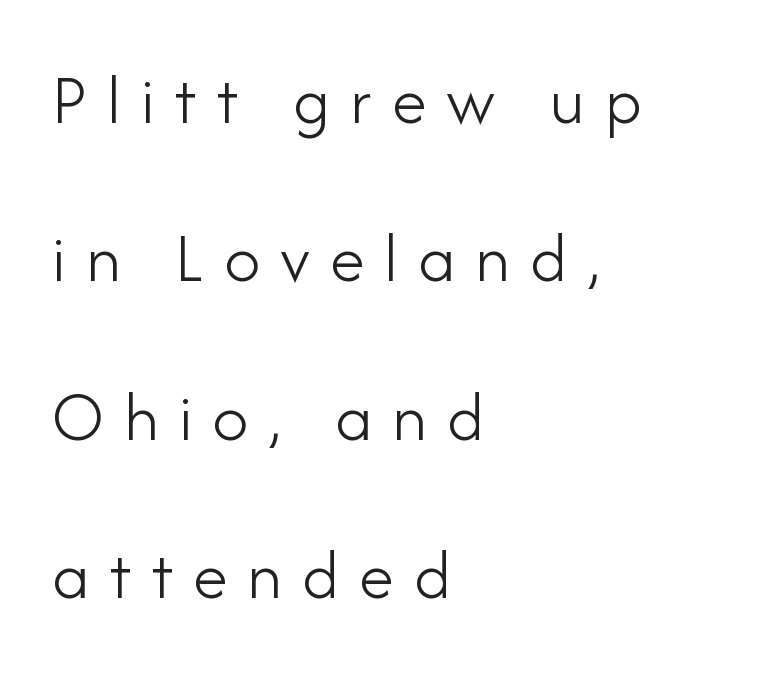
{"serif": "no", "italic": "no", "bold": "no", "weight": "light", "width": "normal", "stroke_contrast": "low", "x_height": "small", "monospaced": "no", "underline": "no", "align": "left", "line_spacing": "loose", "line_spacing_ratio": 2.23, "letter_spacing": "wide", "letter_spacing_em": 0.28, "glyph_px": 71}
